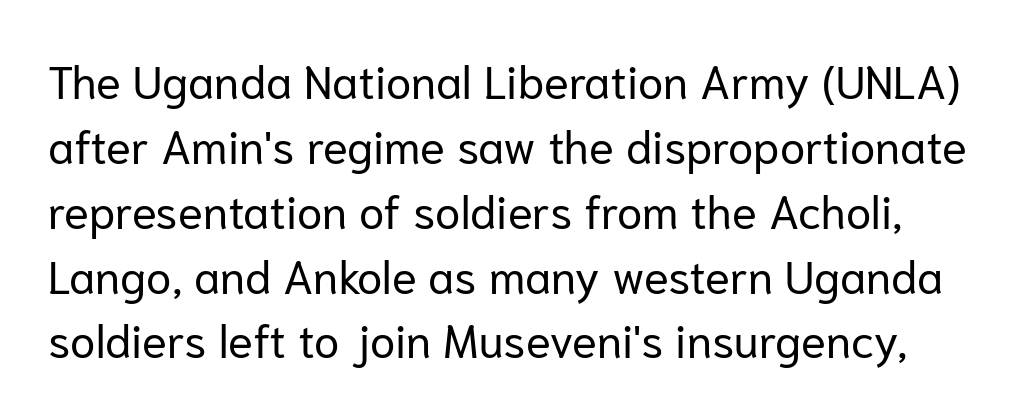
Q: Is the text bold? A: No.
Q: Is the text italic (slanted)? A: No, it is upright.
Q: Is the typeface a serif or a sans-serif typeface? A: Sans-serif.
Q: Is the text underlined? A: No.
Q: Is the spacing between letters normal or unusually wide? A: Normal.
Q: Is the spacing between lines tight, normal or loose? A: Normal.
Q: Width (condensed, normal, or wide)? A: Normal.
Q: Stroke contrast? A: Low.
Q: x-height? A: Medium.
Q: Monospaced? A: No.
